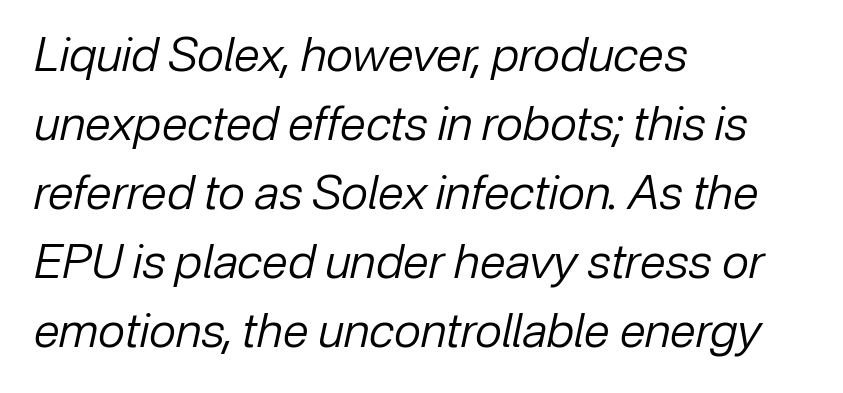
Q: Is the text bold? A: No.
Q: Is the text italic (slanted)? A: Yes, it leans right by about 12 degrees.
Q: Is the text underlined? A: No.
Q: How is the paragraph aligned? A: Left-aligned.
Q: Is the spacing between letters normal or unusually wide? A: Normal.
Q: Is the spacing between lines tight, normal or loose? A: Normal.
Q: Width (condensed, normal, or wide)? A: Normal.
Q: Stroke contrast? A: Low.
Q: x-height? A: Medium.
Q: Monospaced? A: No.
